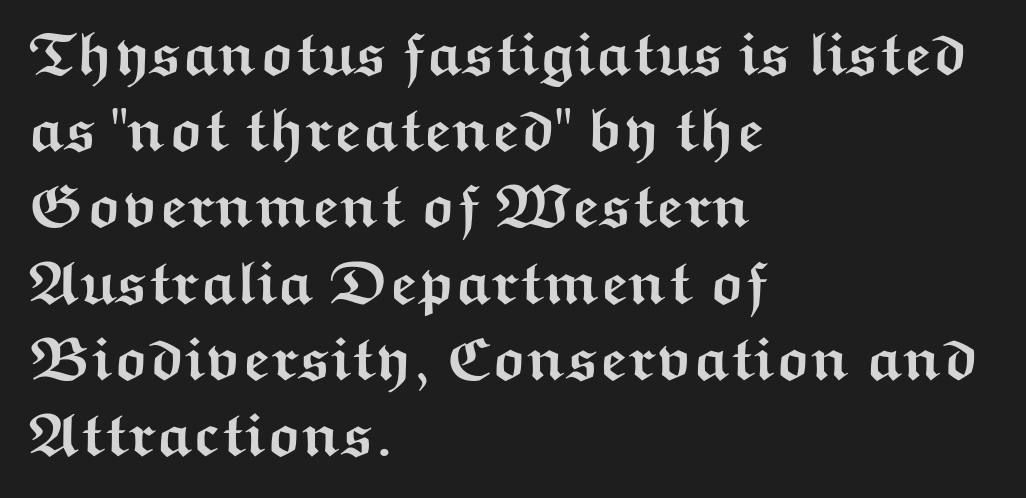
{"serif": "no", "italic": "no", "bold": "yes", "weight": "semibold", "width": "wide", "stroke_contrast": "medium", "x_height": "medium", "monospaced": "no", "underline": "no", "align": "left", "line_spacing": "normal", "line_spacing_ratio": 1.25, "letter_spacing": "normal", "letter_spacing_em": 0.0, "glyph_px": 61}
